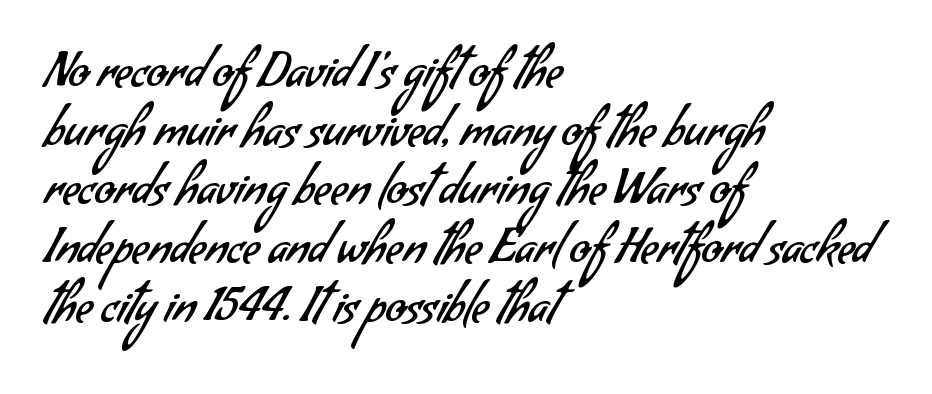
Q: Is the text bold? A: No.
Q: Is the typeface a serif or a sans-serif typeface? A: Sans-serif.
Q: Is the text underlined? A: No.
Q: How is the paragraph aligned? A: Left-aligned.
Q: Is the spacing between letters normal or unusually wide? A: Normal.
Q: Is the spacing between lines tight, normal or loose? A: Normal.
Q: Width (condensed, normal, or wide)? A: Normal.
Q: Stroke contrast? A: Low.
Q: x-height? A: Small.
Q: Monospaced? A: No.
